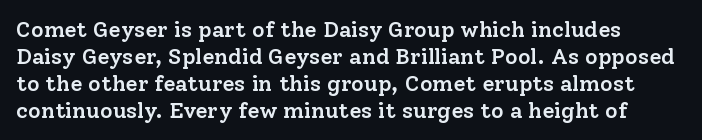
{"italic": "no", "bold": "semi", "underline": "no", "line_spacing_ratio": 1.22, "letter_spacing": "normal", "letter_spacing_em": 0.0, "glyph_px": 22}
